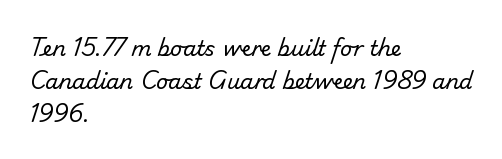
Q: Is the text bold? A: No.
Q: Is the text underlined? A: No.
Q: How is the paragraph aligned? A: Left-aligned.
Q: Is the spacing between letters normal or unusually wide? A: Normal.
Q: Is the spacing between lines tight, normal or loose? A: Normal.
